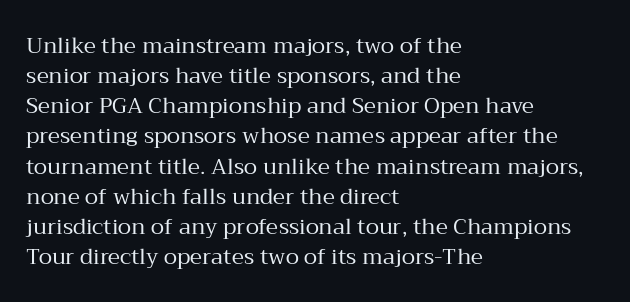
{"italic": "no", "bold": "no", "underline": "no", "align": "left", "line_spacing": "normal", "line_spacing_ratio": 1.37, "letter_spacing": "normal", "letter_spacing_em": 0.0, "glyph_px": 22}
